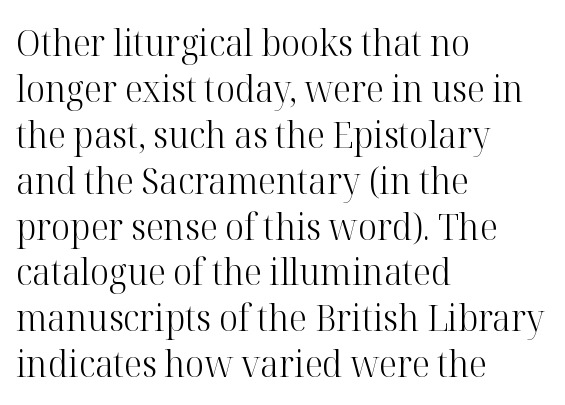
The image shows 37 px light serif type, upright; set left-aligned, line spacing 1.24x, normal letter spacing, not underlined; high stroke contrast and a medium x-height.
